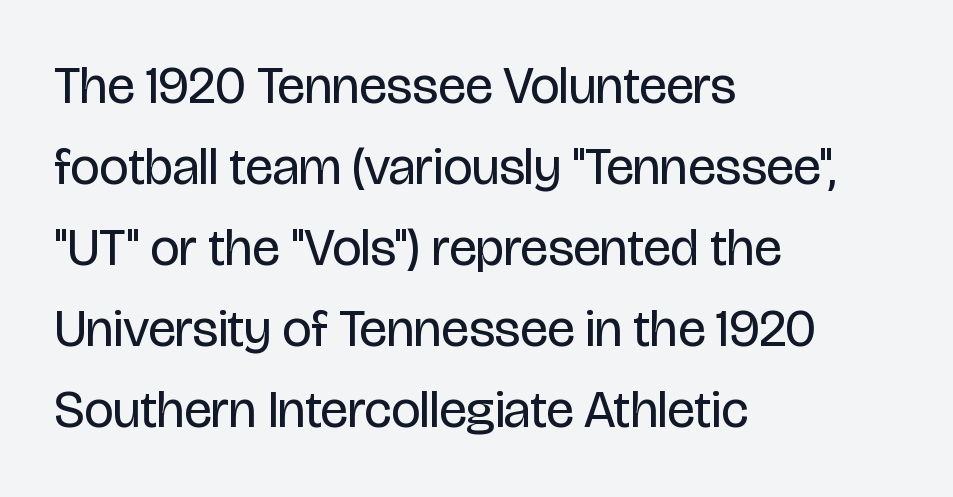
Q: Is the text bold? A: No.
Q: Is the text italic (slanted)? A: No, it is upright.
Q: Is the typeface a serif or a sans-serif typeface? A: Sans-serif.
Q: Is the text underlined? A: No.
Q: How is the paragraph aligned? A: Left-aligned.
Q: Is the spacing between letters normal or unusually wide? A: Normal.
Q: Is the spacing between lines tight, normal or loose? A: Normal.
Q: Width (condensed, normal, or wide)? A: Condensed.
Q: Stroke contrast? A: Low.
Q: x-height? A: Large.
Q: Monospaced? A: No.
